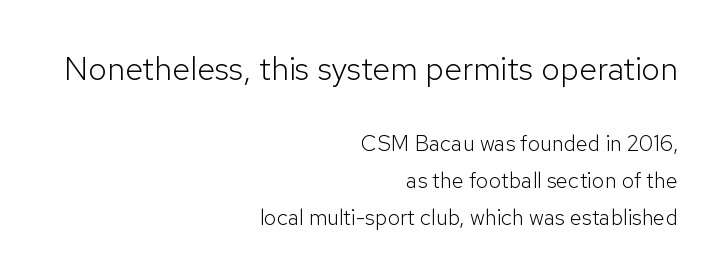
The image shows 33 px light sans-serif type, upright; set right-aligned, normal line spacing (1.68x), normal letter spacing, not underlined; the first (top) block is 1.5x larger; low stroke contrast and a medium x-height.
